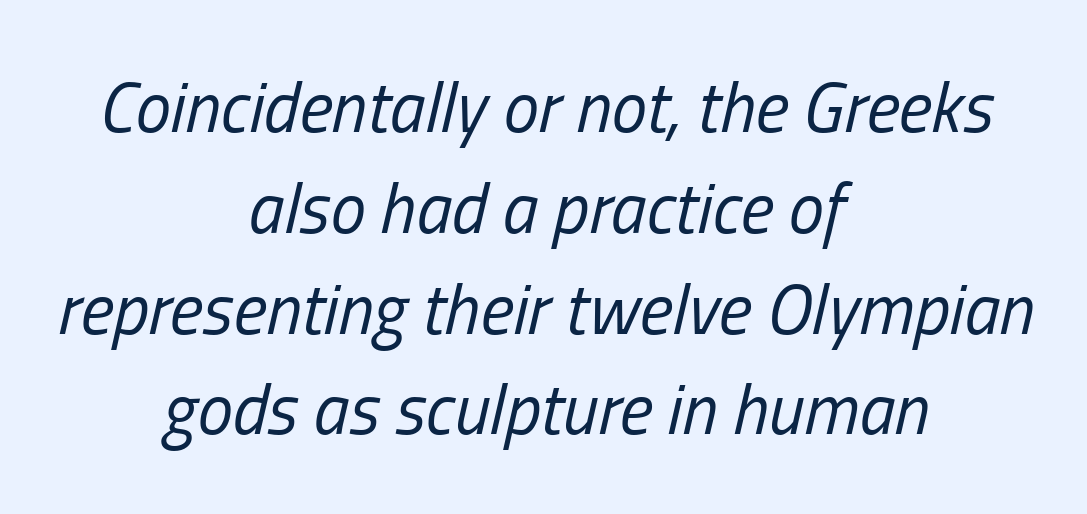
{"italic": "yes", "lean": "right", "slant_degrees": 13, "bold": "no", "weight": "regular", "width": "condensed", "stroke_contrast": "low", "x_height": "medium", "monospaced": "no", "underline": "no", "align": "center", "line_spacing": "normal", "line_spacing_ratio": 1.42, "letter_spacing": "normal", "letter_spacing_em": 0.0, "glyph_px": 71}
